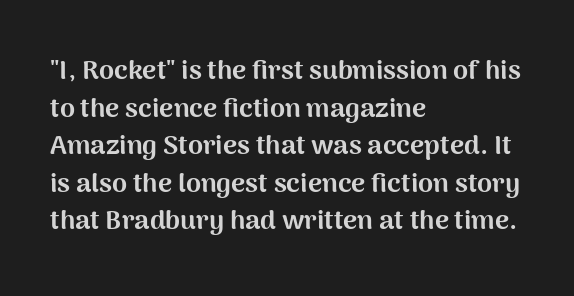
The image shows 27 px bold type, upright; set left-aligned, normal line spacing (1.39x), normal letter spacing, not underlined.
